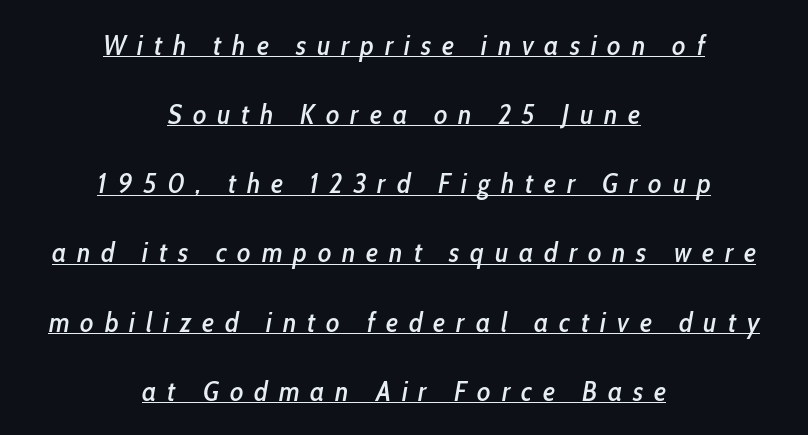
The image shows 28 px condensed type, italic (leaning right); set centered, loose line spacing (2.47x), unusually wide letter spacing (+0.39 em), underlined; low stroke contrast and a medium x-height.
